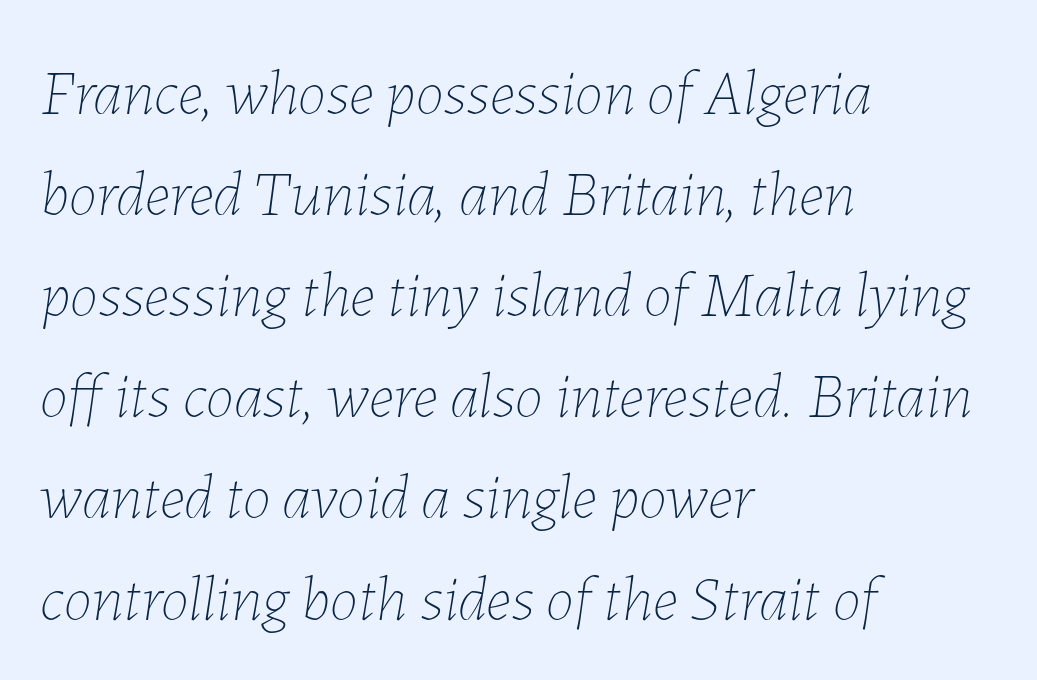
The rendering uses natural spacing where letterforms have individual widths. Does extra space separate the letters? No, they use regular spacing. Observe the lean: these are italic letterforms. This block has exactly the height ordinary leading produces. No letter is thick-stroked: the sample isn't bold.
